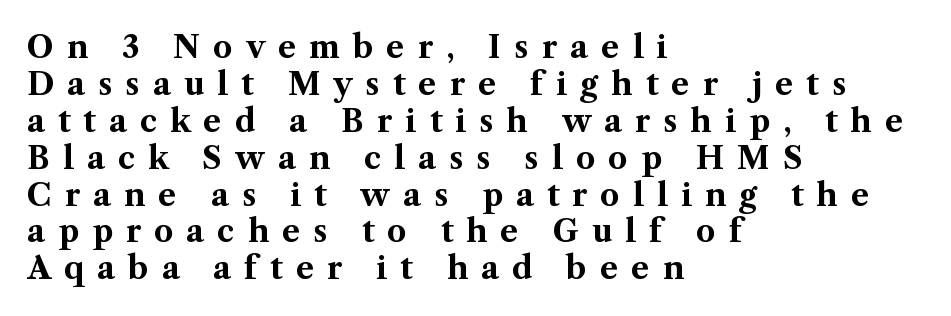
Q: Is the text bold? A: Yes.
Q: Is the text italic (slanted)? A: No, it is upright.
Q: Is the typeface a serif or a sans-serif typeface? A: Serif.
Q: Is the text underlined? A: No.
Q: How is the paragraph aligned? A: Left-aligned.
Q: Is the spacing between letters normal or unusually wide? A: Unusually wide.
Q: Width (condensed, normal, or wide)? A: Normal.
Q: Stroke contrast? A: Medium.
Q: x-height? A: Medium.
Q: Monospaced? A: No.
